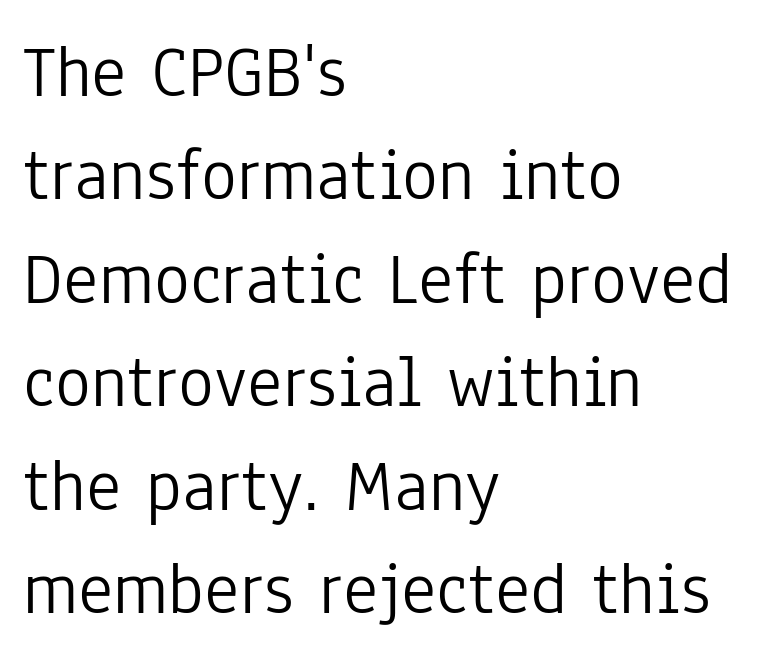
The letters sit at their default tracking, neither squeezed nor spread. Ink coverage per letter is moderate at most. Layout note: lines flush left. Quick note: underline off. Varying glyph widths throughout — classic text-font behaviour.
